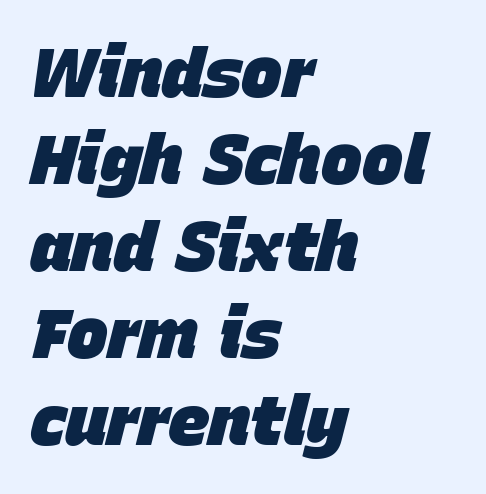
Note the varied advance widths — an 'i' is clearly narrower than an 'm'. I'd describe the lettering as bold — thick and assertive. Every character sits at an angle, as italics do. There is no visible air inserted between adjacent glyphs.
